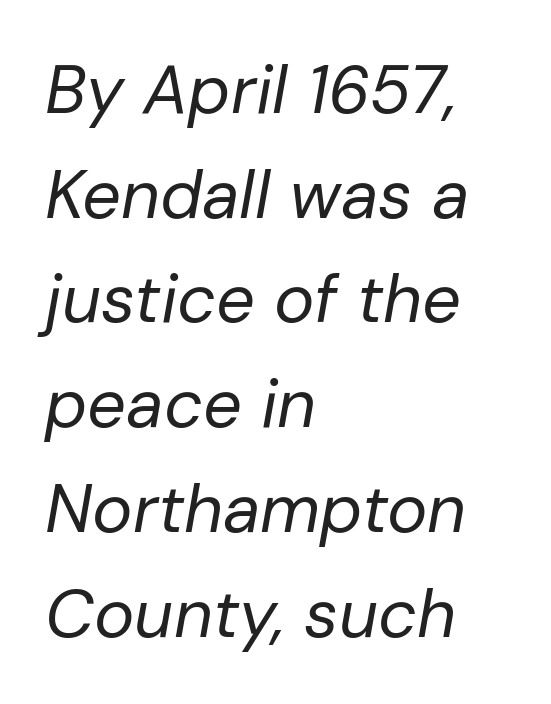
The rendering uses natural spacing where letterforms have individual widths. The text carries the slant typical of an italic or oblique font. Reading down the column, the eye jumps a familiar distance to each next line. Each row of text sits above clean, open space. Where is the straight margin? On the left. No extra ink here — the face is not bold.
